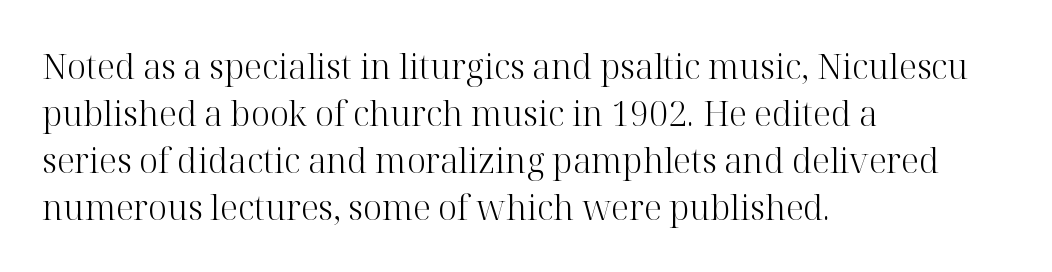
Q: Is the text bold? A: No.
Q: Is the text italic (slanted)? A: No, it is upright.
Q: Is the typeface a serif or a sans-serif typeface? A: Serif.
Q: Is the text underlined? A: No.
Q: How is the paragraph aligned? A: Left-aligned.
Q: Is the spacing between letters normal or unusually wide? A: Normal.
Q: Is the spacing between lines tight, normal or loose? A: Normal.
Q: Width (condensed, normal, or wide)? A: Normal.
Q: Stroke contrast? A: High.
Q: x-height? A: Medium.
Q: Monospaced? A: No.
